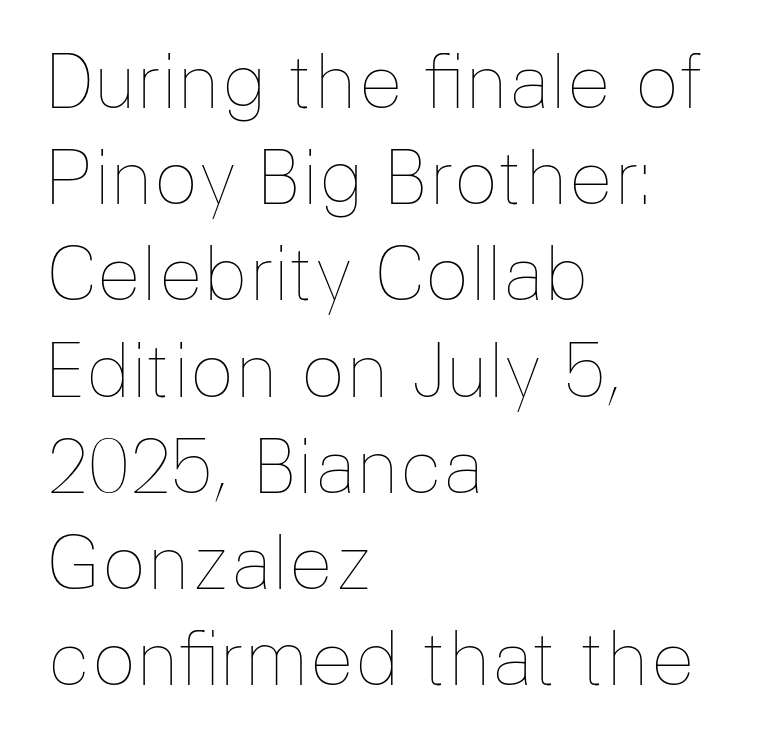
Q: Is the text bold? A: No.
Q: Is the text italic (slanted)? A: No, it is upright.
Q: Is the text underlined? A: No.
Q: How is the paragraph aligned? A: Left-aligned.
Q: Is the spacing between letters normal or unusually wide? A: Normal.
Q: Is the spacing between lines tight, normal or loose? A: Normal.
Q: Width (condensed, normal, or wide)? A: Normal.
Q: Stroke contrast? A: Low.
Q: x-height? A: Medium.
Q: Monospaced? A: No.
